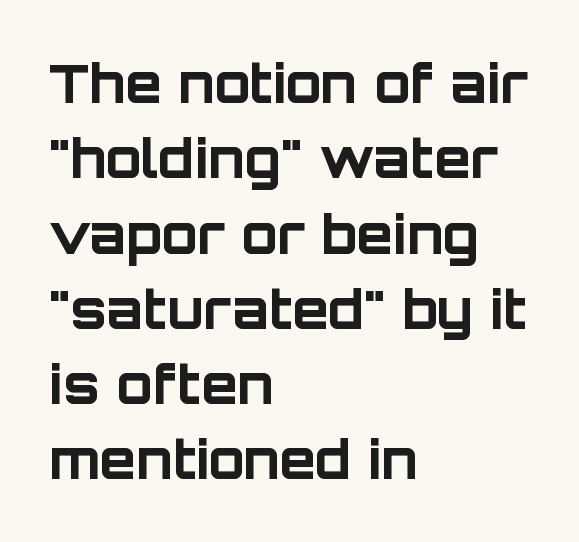
Caption: bold face, heavy strokes. Designer's note — italics off, roman on. Baseline-to-baseline distance is the conventional proportion of letter height. What stands out about the letter spacing? Nothing — it is the standard amount.
